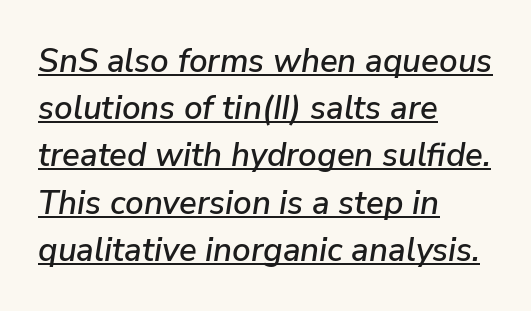
{"italic": "yes", "lean": "right", "slant_degrees": 9, "width": "normal", "stroke_contrast": "low", "x_height": "medium", "monospaced": "no", "underline": "yes", "align": "left", "line_spacing": "normal", "line_spacing_ratio": 1.43, "letter_spacing": "normal", "letter_spacing_em": 0.0, "glyph_px": 33}
